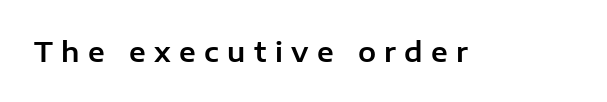
The image shows 27 px text type, upright; set unusually wide letter spacing (+0.31 em), not underlined.
